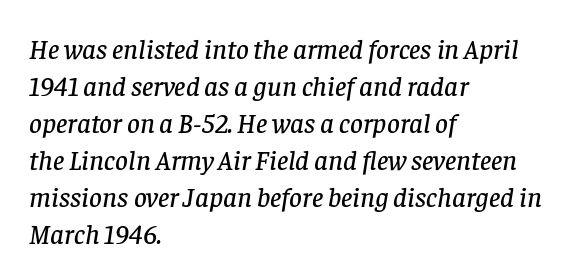
Beneath every word, the page is bare. The passage shown is typed in a proportional face where columns would drift. Successive baselines arrive at the customary interval. Letter spacing: default. This is serif lettering, the kind often seen in printed books. An italicized treatment has been applied to the whole sample.
